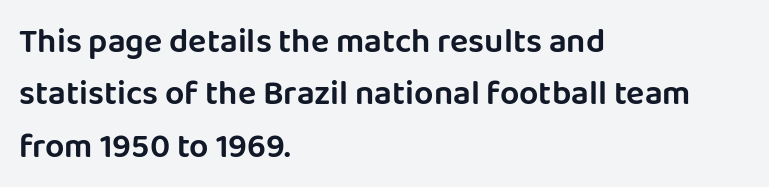
Q: Is the text italic (slanted)? A: No, it is upright.
Q: Is the typeface a serif or a sans-serif typeface? A: Sans-serif.
Q: Is the text underlined? A: No.
Q: How is the paragraph aligned? A: Left-aligned.
Q: Is the spacing between letters normal or unusually wide? A: Normal.
Q: Is the spacing between lines tight, normal or loose? A: Normal.
Q: Width (condensed, normal, or wide)? A: Normal.
Q: Stroke contrast? A: Low.
Q: x-height? A: Large.
Q: Monospaced? A: No.
